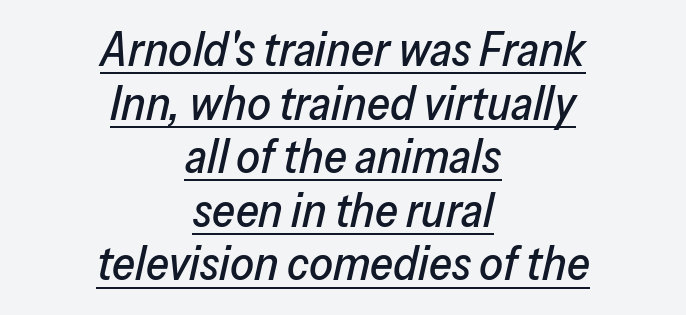
The image shows 47 px text type, italic (leaning right); set centered, tight line spacing (1.14x), normal letter spacing, underlined; low stroke contrast and a medium x-height.
